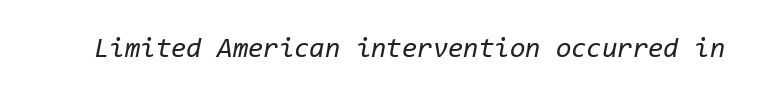
The image shows 28 px regular-weight type, italic (leaning right), monospaced; set normal letter spacing, not underlined; low stroke contrast and a medium x-height.
